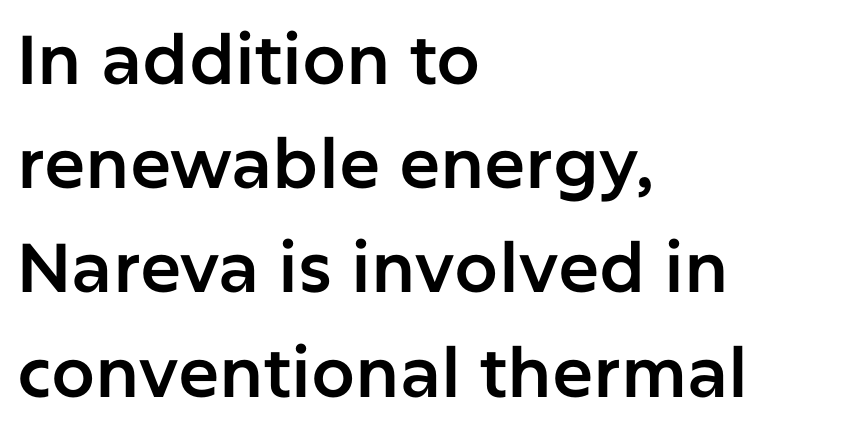
Q: Is the text italic (slanted)? A: No, it is upright.
Q: Is the typeface a serif or a sans-serif typeface? A: Sans-serif.
Q: Is the text underlined? A: No.
Q: How is the paragraph aligned? A: Left-aligned.
Q: Is the spacing between letters normal or unusually wide? A: Normal.
Q: Is the spacing between lines tight, normal or loose? A: Normal.
Q: Width (condensed, normal, or wide)? A: Normal.
Q: Stroke contrast? A: Low.
Q: x-height? A: Medium.
Q: Monospaced? A: No.
